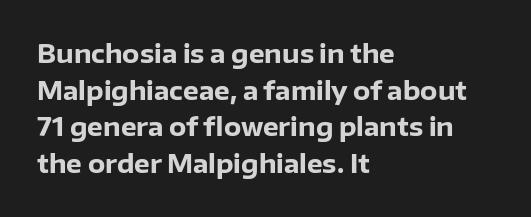
Compared with an ordinary text face, these strokes are far heavier — a full bold. Tall strokes in this sample are plumb rather than angled. Reading down the block, your eye returns to a fixed left position each line. The space directly below the letters is spotless. Leading matches the norm, producing a regular column. The type is set solid horizontally, with unmodified tracking.
